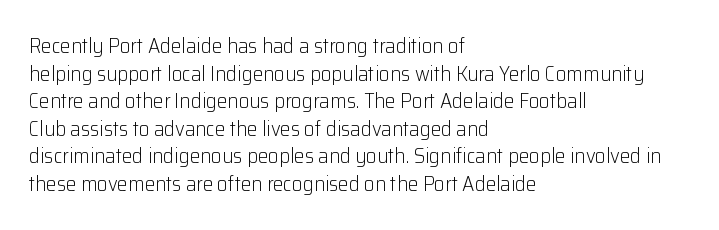
{"italic": "no", "bold": "no", "underline": "no", "align": "left", "line_spacing": "normal", "line_spacing_ratio": 1.31, "letter_spacing": "normal", "letter_spacing_em": 0.0, "glyph_px": 21}
